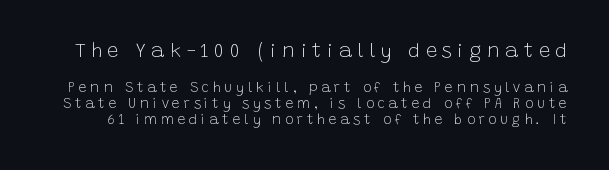
Q: Is the text bold? A: No.
Q: Is the text italic (slanted)? A: No, it is upright.
Q: Is the text underlined? A: No.
Q: Is the spacing between letters normal or unusually wide? A: Unusually wide.
Q: Is the spacing between lines tight, normal or loose? A: Tight.
Q: Which block of text is set in a larger size, the first (top) or the second (bottom)? A: The first (top) one.
